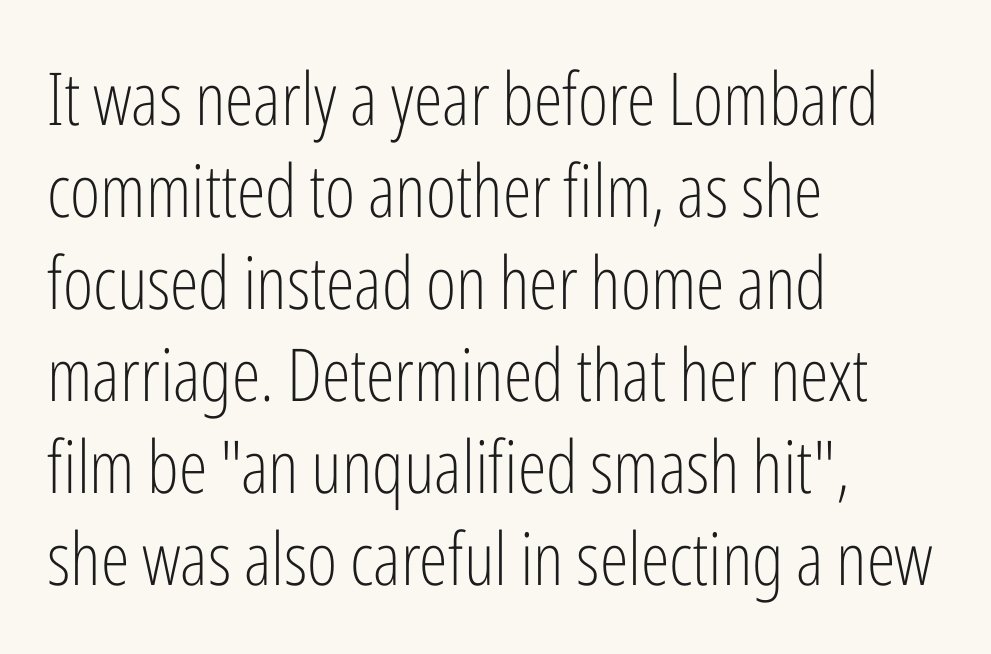
The image shows 73 px light, condensed sans-serif type, upright; set left-aligned, normal line spacing (1.26x), normal letter spacing, not underlined; low stroke contrast and a medium x-height.
